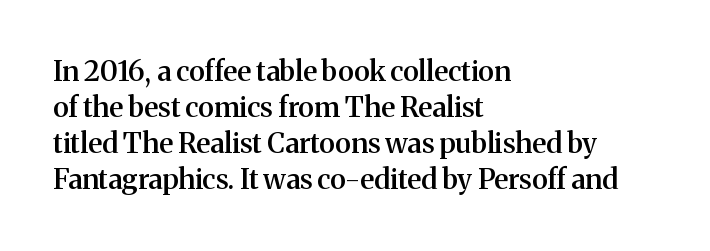
The face used here is a semibold: visibly heavier than regular, lighter than bold. Compared with typical paragraphs, the rows here are spaced about the same. Short and long lines alike share a common starting point at left. Words float on clear page, feet unadorned.
